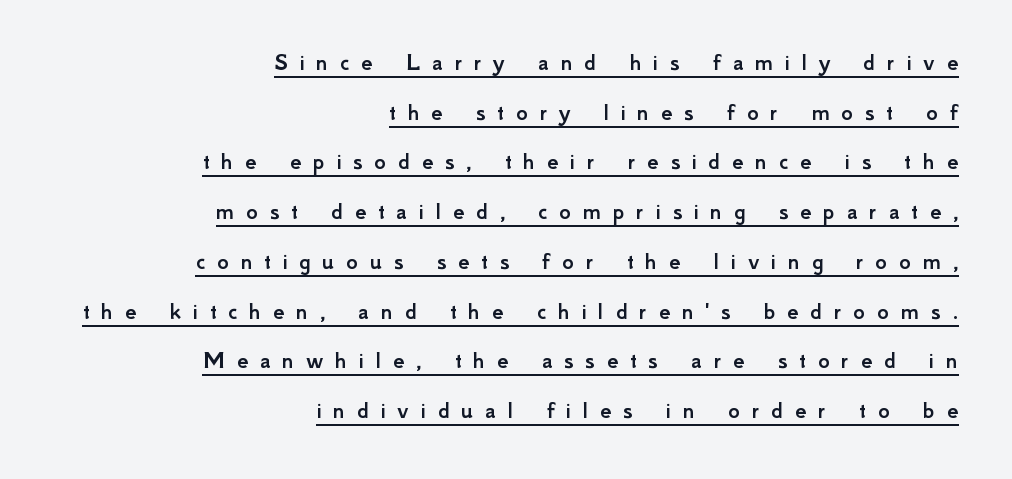
The image shows 25 px text type, upright; set right-aligned, loose line spacing (1.99x), unusually wide letter spacing (+0.47 em), underlined.
